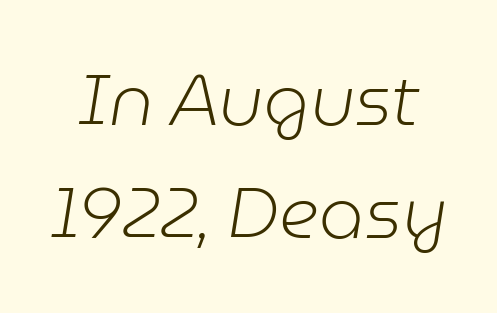
The image shows 71 px light type, italic (leaning right); set normal line spacing (1.59x), normal letter spacing, not underlined; low stroke contrast and a medium x-height.
